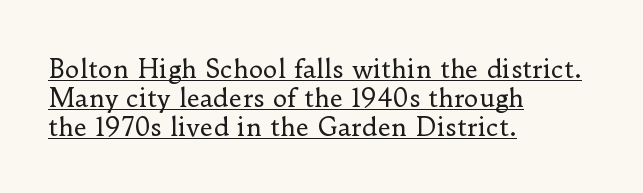
Honestly, the underline is the first thing you notice here. Each word holds together tightly as a unit, with standard inter-letter gaps. Casual observation: everything's shoved over to the left. Is there any slant? The stems are plumb. Is the stroke heavy? The answer is a plain regular-or-lighter.
